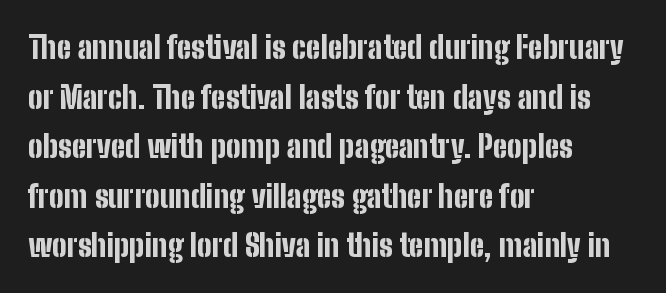
The image shows 31 px bold, condensed sans-serif type, upright; set left-aligned, normal line spacing (1.6x), normal letter spacing, not underlined; low stroke contrast and a medium x-height.
